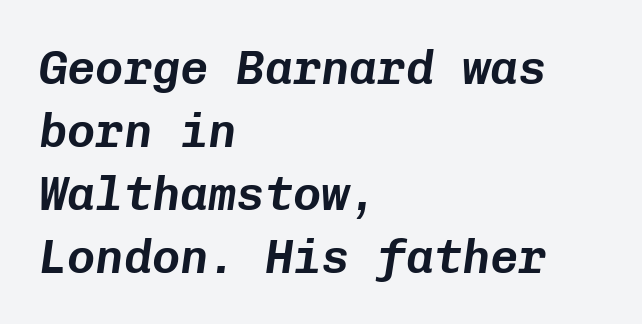
The image shows 47 px text type, italic (leaning right), monospaced; set left-aligned, normal line spacing (1.34x), normal letter spacing, not underlined; low stroke contrast and a medium x-height.
